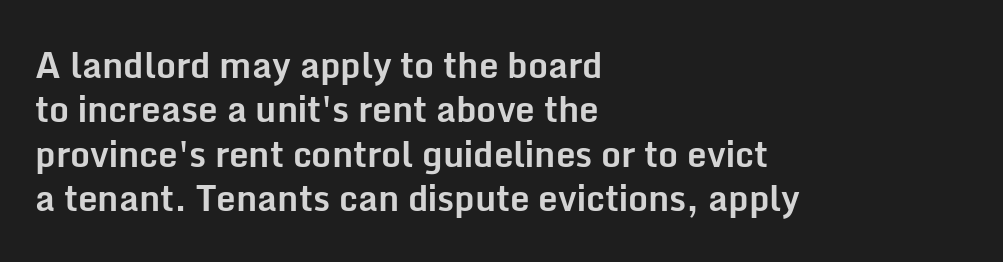
The letters advance in unequal steps, a hallmark of proportional type. Honestly, there is no underline to notice here at all. Does the type have serifs? No, each stem ends abruptly. This block has exactly the height ordinary leading produces. You'd pick this weight for a headline — it's a proper bold.
